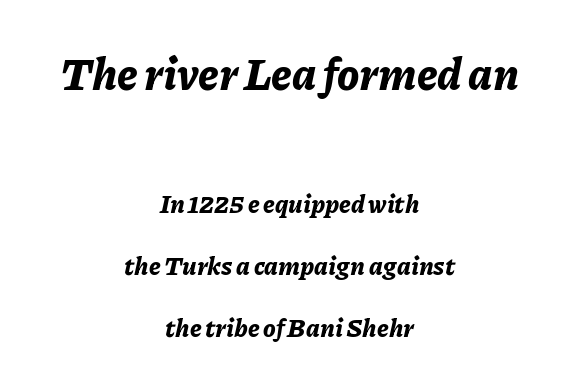
The image shows 44 px bold type, italic (leaning right); set centered, loose line spacing (2.48x), normal letter spacing, not underlined; the first (top) block is 1.76x larger; low stroke contrast and a medium x-height.
